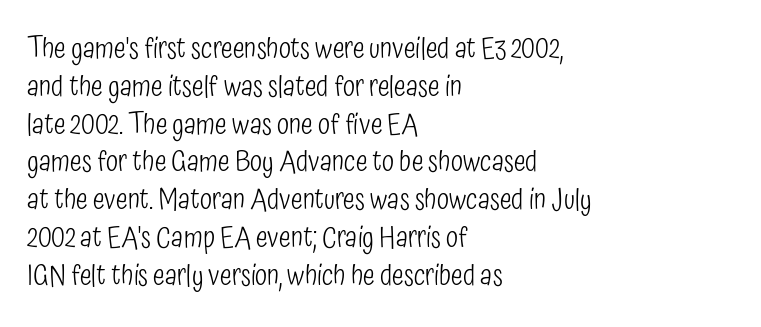
The image shows 28 px light, condensed sans-serif type, upright; set left-aligned, normal line spacing (1.35x), normal letter spacing, not underlined; low stroke contrast and a medium x-height.
